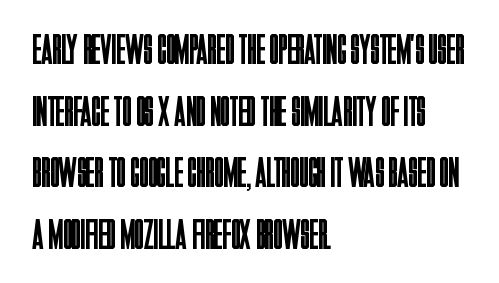
The image shows 42 px regular-weight, condensed sans-serif type, upright; set left-aligned, normal line spacing (1.47x), normal letter spacing, not underlined; low stroke contrast and a large x-height.
